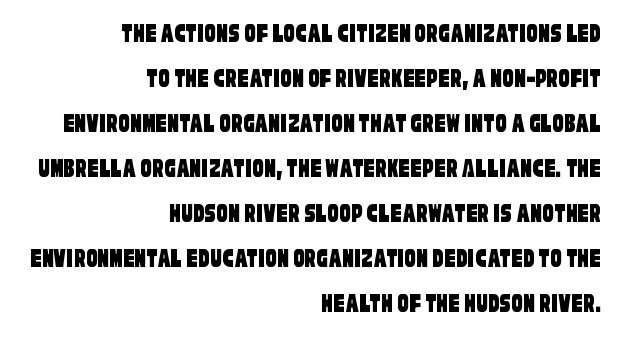
These lines are composed in type without serifs. A normal amount of white space separates one row of letters from the next. The gaps between neighbouring characters are ordinary and unremarkable. Has an underline been added? It has not.
